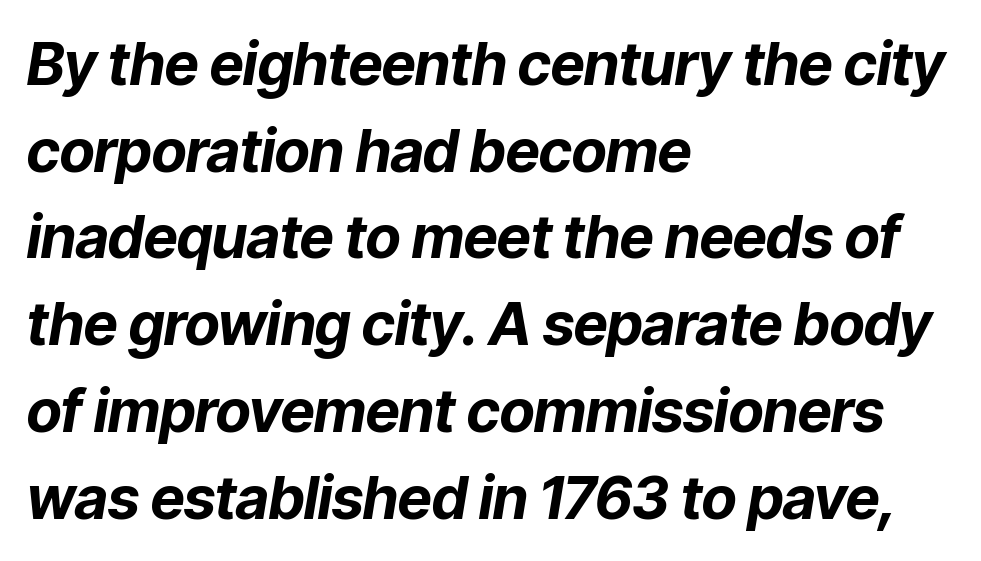
{"italic": "yes", "lean": "right", "slant_degrees": 9, "bold": "yes", "weight": "bold", "width": "normal", "stroke_contrast": "low", "x_height": "medium", "monospaced": "no", "underline": "no", "align": "left", "line_spacing": "normal", "line_spacing_ratio": 1.47, "letter_spacing": "normal", "letter_spacing_em": 0.0, "glyph_px": 59}
